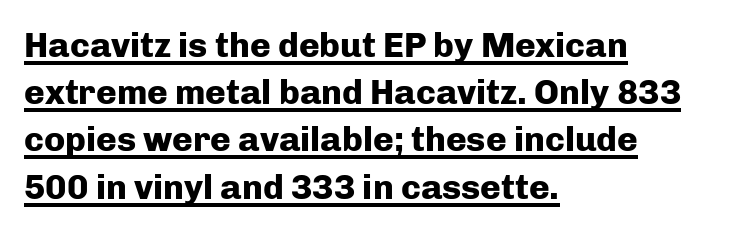
{"serif": "no", "italic": "no", "bold": "yes", "weight": "heavy", "width": "normal", "stroke_contrast": "low", "x_height": "medium", "monospaced": "no", "underline": "yes", "align": "left", "line_spacing": "normal", "line_spacing_ratio": 1.35, "letter_spacing": "normal", "letter_spacing_em": 0.0, "glyph_px": 35}
